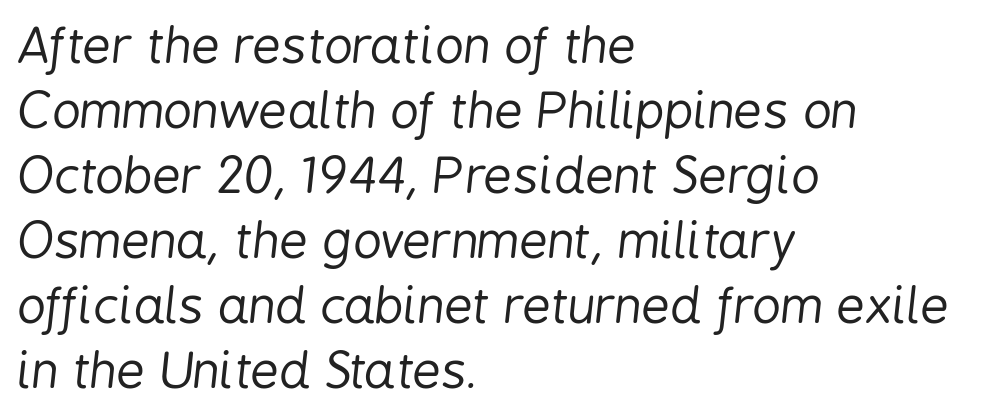
The image shows 50 px regular-weight, condensed type, italic (leaning right); set left-aligned, normal line spacing (1.3x), normal letter spacing, not underlined; low stroke contrast and a medium x-height.
